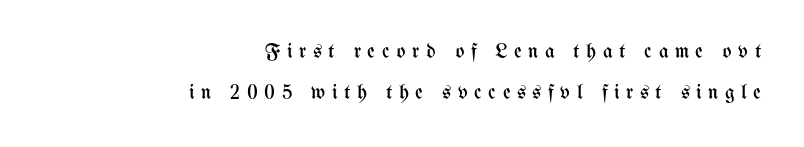
{"italic": "no", "bold": "no", "underline": "no", "align": "right", "line_spacing": "loose", "line_spacing_ratio": 1.94, "letter_spacing": "wide", "letter_spacing_em": 0.31, "glyph_px": 21}
